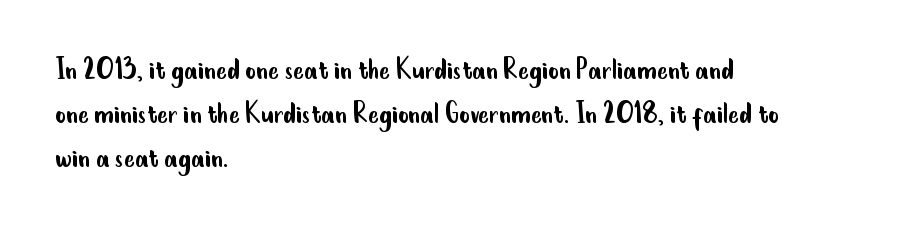
Unlike a traditional serif, this face leaves its strokes unadorned. This sample is left-justified, so line endings fall wherever the words run out. Weight: not bold — regular or lighter. This sample has the flowing, uneven cadence of proportional lettering. Each word holds together tightly as a unit, with standard inter-letter gaps. The passage shown stacks its lines at a standard gap.
